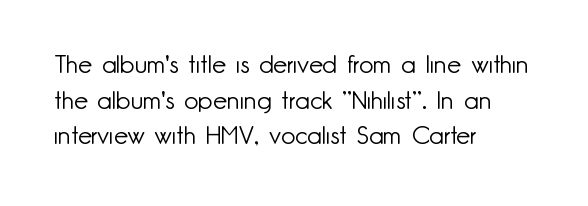
The image shows 25 px text type, upright; set left-aligned, normal line spacing (1.43x), normal letter spacing, not underlined.
